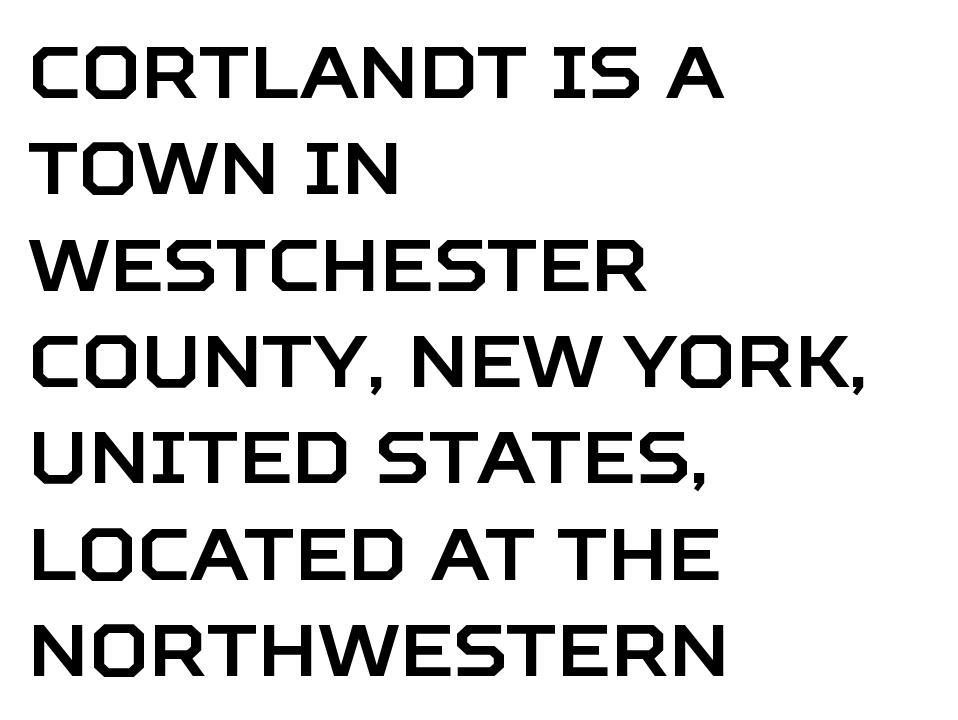
The image shows 73 px sans-serif type, upright; set left-aligned, normal line spacing (1.32x), normal letter spacing, not underlined; low stroke contrast and a large x-height.
